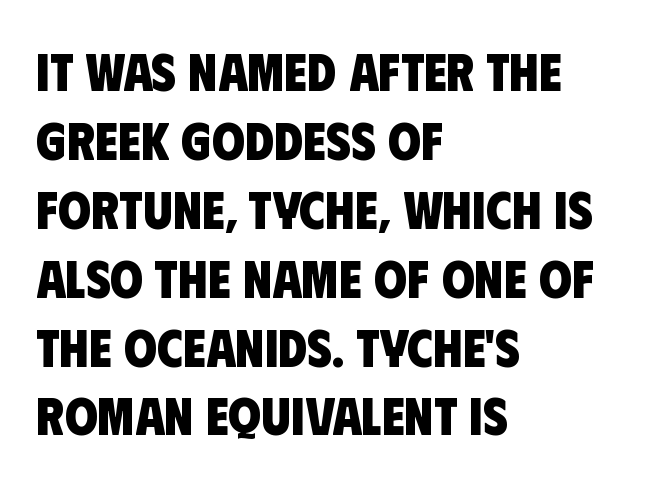
The glyphs in this specimen are sans serif. Heavy, bold letterforms. Line spacing here is normal. The space beneath each line is pristine and unruled. Each letter keeps its own natural width here, so spacing adapts to shape. These lines are set flush left with a ragged right edge.
